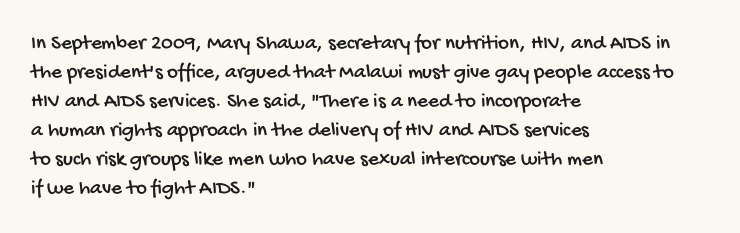
Q: Is the text underlined? A: No.
Q: How is the paragraph aligned? A: Left-aligned.
Q: Is the spacing between letters normal or unusually wide? A: Normal.
Q: Is the spacing between lines tight, normal or loose? A: Normal.
